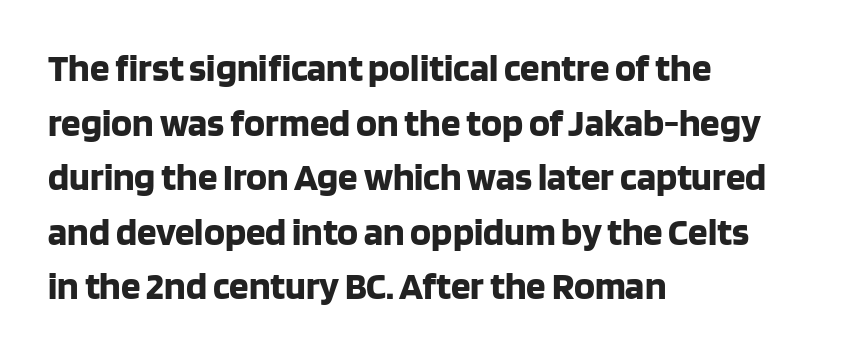
A full-strength bold gives these letters their thick strokes. Is the block centered? No — it sits flush against the left margin. Quick note: underline off. Does the leading feel generous? No, just average. Posture: upright roman.
